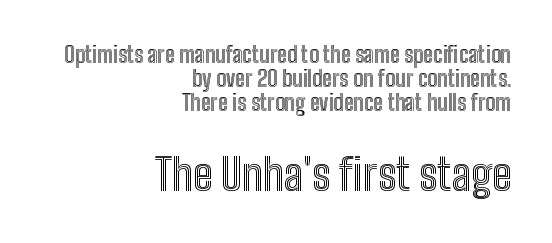
Q: Is the text italic (slanted)? A: No, it is upright.
Q: Is the text underlined? A: No.
Q: How is the paragraph aligned? A: Right-aligned.
Q: Is the spacing between letters normal or unusually wide? A: Normal.
Q: Is the spacing between lines tight, normal or loose? A: Tight.
Q: Which block of text is set in a larger size, the first (top) or the second (bottom)? A: The second (bottom) one.
Q: Width (condensed, normal, or wide)? A: Condensed.
Q: x-height? A: Medium.
Q: Monospaced? A: No.
